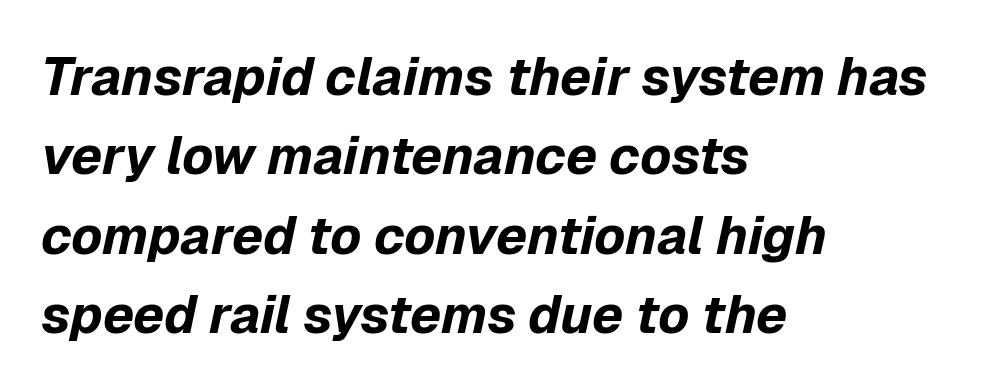
{"italic": "yes", "lean": "right", "slant_degrees": 12, "bold": "yes", "weight": "bold", "width": "normal", "stroke_contrast": "low", "x_height": "medium", "monospaced": "no", "underline": "no", "align": "left", "line_spacing": "normal", "line_spacing_ratio": 1.5, "letter_spacing": "normal", "letter_spacing_em": 0.0, "glyph_px": 53}
